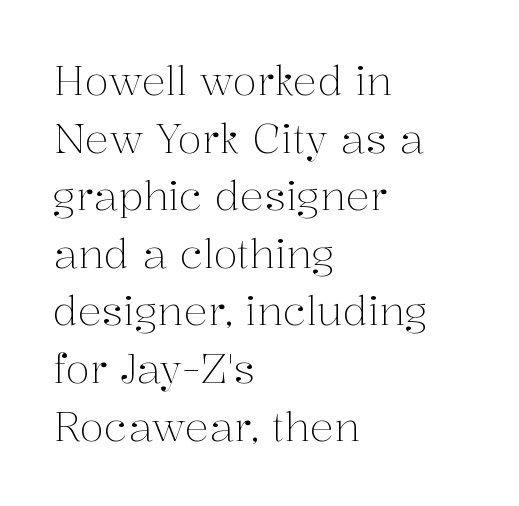
A serif font was chosen for this passage. Summary of vertical rhythm: regular, with standard interline spacing. The font's upright variant was chosen for this text. Underlining? Definitely not there. A typesetter would call this proportional, since set widths differ per character. Is the type heavy? It reads as light-to-regular instead.
